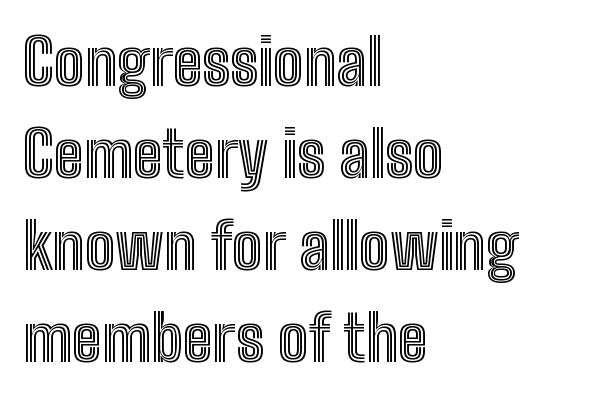
{"italic": "no", "width": "condensed", "x_height": "medium", "monospaced": "no", "underline": "no", "align": "left", "line_spacing": "normal", "line_spacing_ratio": 1.44, "letter_spacing": "normal", "letter_spacing_em": 0.0, "glyph_px": 64}
